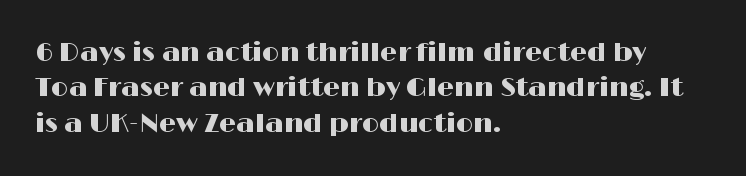
The image shows 27 px text type, upright; set left-aligned, normal line spacing (1.31x), normal letter spacing, not underlined.
